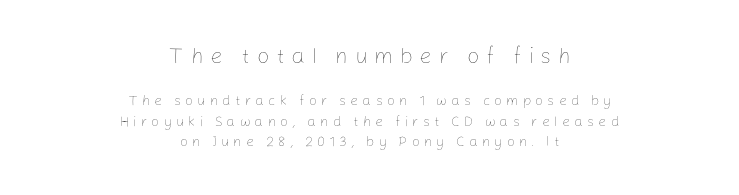
Q: Is the text bold? A: No.
Q: Is the text italic (slanted)? A: No, it is upright.
Q: Is the text underlined? A: No.
Q: How is the paragraph aligned? A: Centered.
Q: Is the spacing between letters normal or unusually wide? A: Unusually wide.
Q: Is the spacing between lines tight, normal or loose? A: Normal.
Q: Which block of text is set in a larger size, the first (top) or the second (bottom)? A: The first (top) one.
